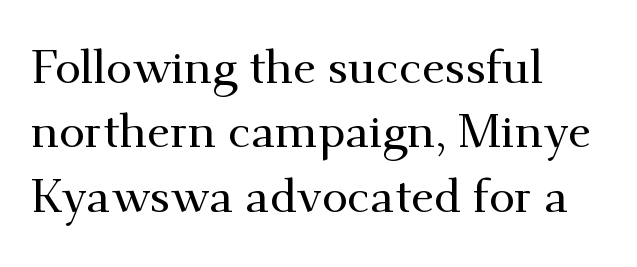
The lines sit at an ordinary, default distance from one another. A classic flush-left, rag-right setting is used for this passage. The letters stand upright; this is a roman face. Font category for this specimen: serif.
